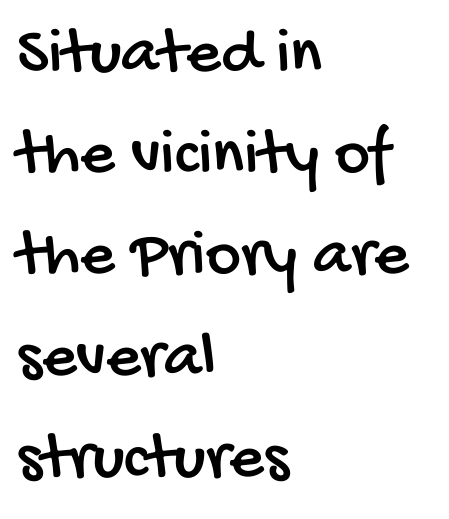
{"serif": "no", "width": "condensed", "stroke_contrast": "low", "x_height": "large", "monospaced": "no", "underline": "no", "align": "left", "line_spacing": "normal", "line_spacing_ratio": 1.51, "letter_spacing": "normal", "letter_spacing_em": 0.0, "glyph_px": 67}
